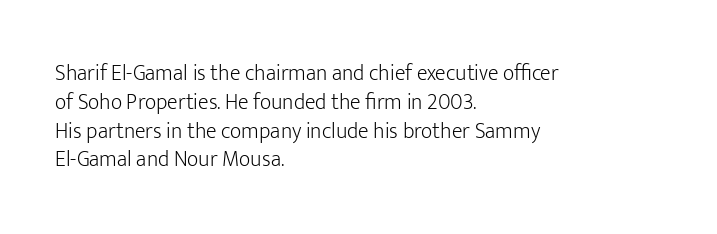
No extra ink here — the face is not bold. The ragged edge is on the right, which tells us the setting is flush left. Decoration check: the copy has no underline. Between one letter and the next there's only the usual sliver of space. No italicization has been applied; the sample stays upright. Successive baselines arrive at the customary interval.
